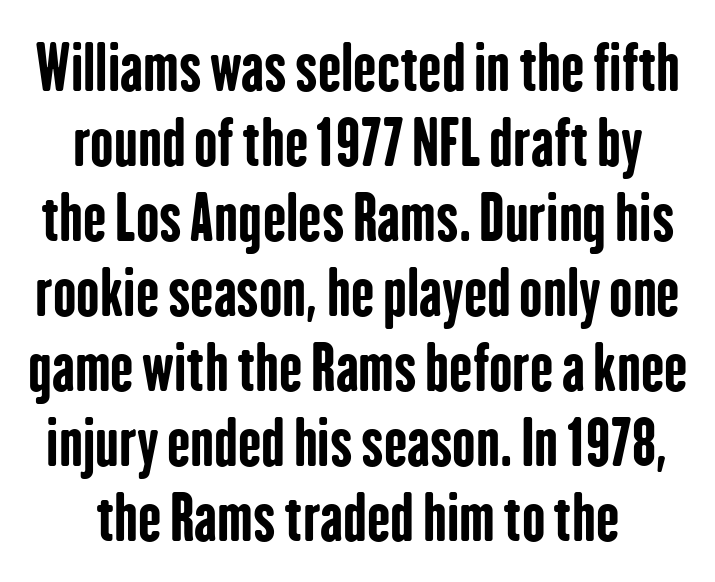
The image shows 62 px bold, condensed sans-serif type, upright; set line spacing 1.21x, normal letter spacing, not underlined; low stroke contrast and a medium x-height.
